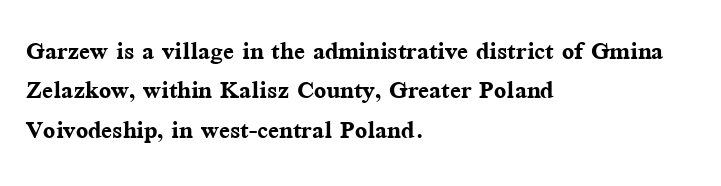
{"serif": "yes", "italic": "no", "bold": "yes", "weight": "semibold", "width": "normal", "stroke_contrast": "medium", "x_height": "medium", "monospaced": "no", "underline": "no", "align": "left", "line_spacing_ratio": 1.23, "letter_spacing": "normal", "letter_spacing_em": 0.0, "glyph_px": 32}
